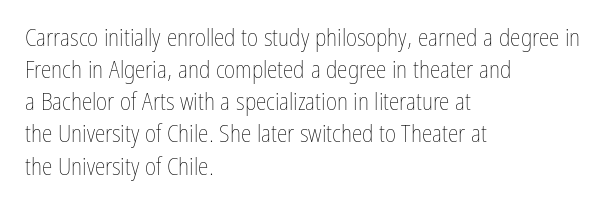
Q: Is the text bold? A: No.
Q: Is the text italic (slanted)? A: No, it is upright.
Q: Is the text underlined? A: No.
Q: How is the paragraph aligned? A: Left-aligned.
Q: Is the spacing between letters normal or unusually wide? A: Normal.
Q: Is the spacing between lines tight, normal or loose? A: Normal.
